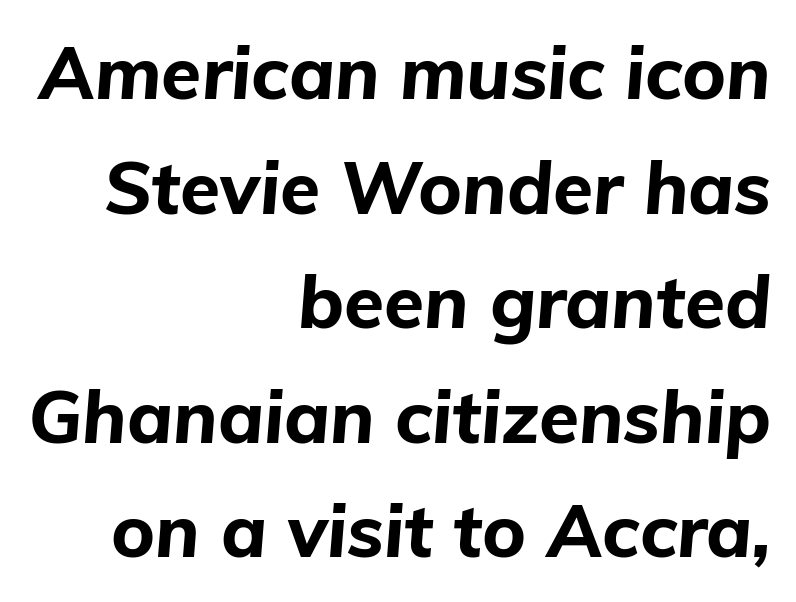
{"italic": "yes", "lean": "right", "slant_degrees": 5, "bold": "yes", "weight": "bold", "width": "normal", "stroke_contrast": "low", "x_height": "medium", "monospaced": "no", "underline": "no", "align": "right", "line_spacing": "normal", "line_spacing_ratio": 1.57, "letter_spacing": "normal", "letter_spacing_em": 0.0, "glyph_px": 73}
